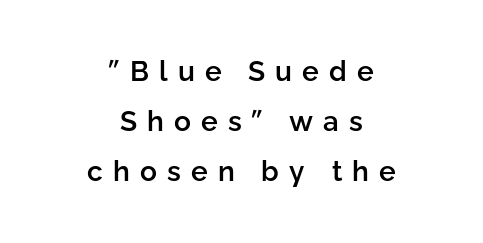
The horizontal fit of the characters is loose and conspicuously gappy. Character widths vary here, with narrow letters taking less room than wide ones. Each row of text sits above clean, open space. One-word summary of the alignment: center.
